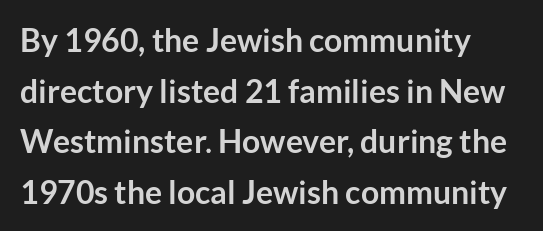
Q: Is the text bold? A: Yes.
Q: Is the text italic (slanted)? A: No, it is upright.
Q: Is the typeface a serif or a sans-serif typeface? A: Sans-serif.
Q: Is the text underlined? A: No.
Q: How is the paragraph aligned? A: Left-aligned.
Q: Is the spacing between letters normal or unusually wide? A: Normal.
Q: Is the spacing between lines tight, normal or loose? A: Normal.
Q: Width (condensed, normal, or wide)? A: Normal.
Q: Stroke contrast? A: Low.
Q: x-height? A: Medium.
Q: Monospaced? A: No.
